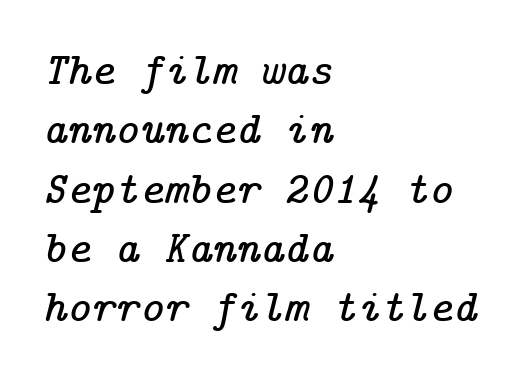
{"serif": "yes", "italic": "yes", "lean": "right", "slant_degrees": 14, "width": "normal", "stroke_contrast": "low", "x_height": "medium", "underline": "no", "align": "left", "line_spacing": "normal", "line_spacing_ratio": 1.29, "letter_spacing": "normal", "letter_spacing_em": 0.0, "glyph_px": 46}
